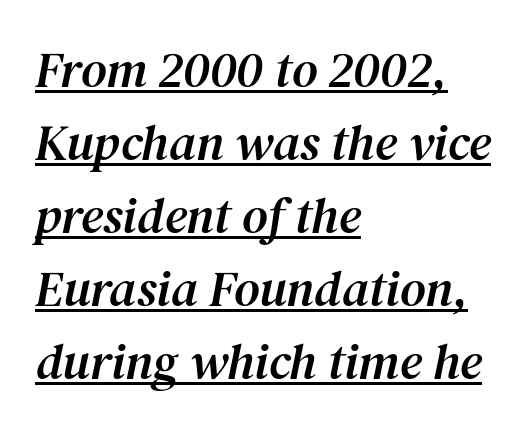
The line-height multiplier appears to be the usual default. Italic: yes, the glyphs are oblique. A rule runs beneath these lines of type. Notice how the passage keeps a crisp vertical edge on the left only. Regarding serifs, this sample has them.
